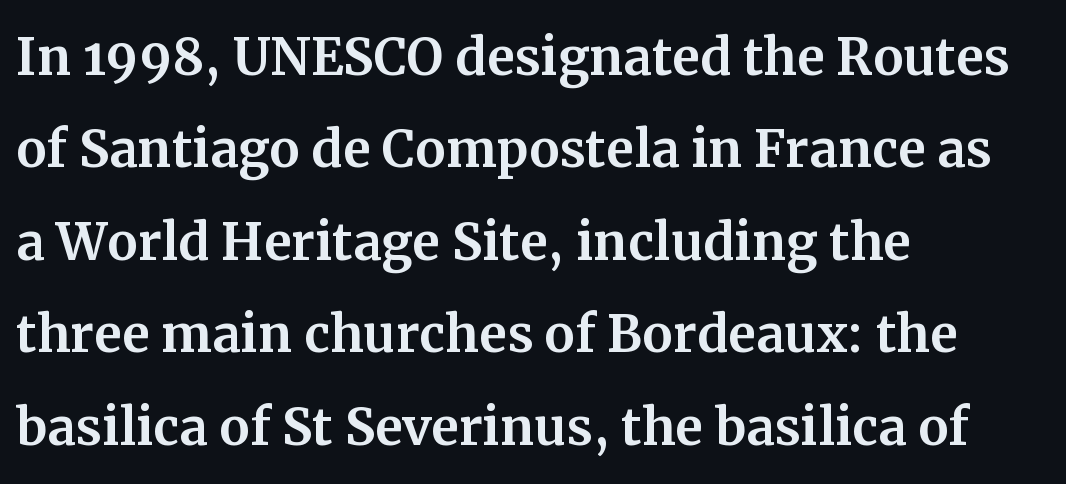
Q: Is the text italic (slanted)? A: No, it is upright.
Q: Is the typeface a serif or a sans-serif typeface? A: Serif.
Q: Is the text underlined? A: No.
Q: How is the paragraph aligned? A: Left-aligned.
Q: Is the spacing between letters normal or unusually wide? A: Normal.
Q: Is the spacing between lines tight, normal or loose? A: Normal.
Q: Width (condensed, normal, or wide)? A: Normal.
Q: Stroke contrast? A: Medium.
Q: x-height? A: Medium.
Q: Monospaced? A: No.
